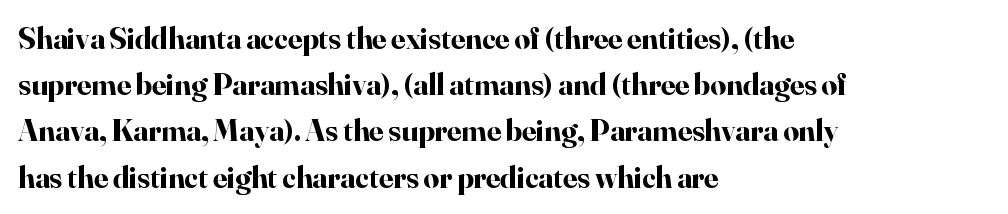
{"serif": "yes", "italic": "no", "bold": "yes", "weight": "bold", "width": "normal", "stroke_contrast": "high", "x_height": "small", "monospaced": "no", "underline": "no", "align": "left", "line_spacing": "normal", "line_spacing_ratio": 1.49, "letter_spacing": "normal", "letter_spacing_em": 0.0, "glyph_px": 31}
